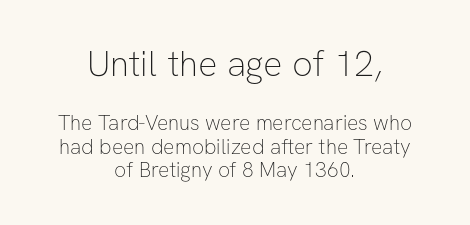
The type sits square on the baseline with zero lean. The characters display no serif detailing; their extremities are plain. The letters sit at their default tracking, neither squeezed nor spread. The upper block of text is set noticeably larger than the block beneath it. These glyphs show unthickened strokes, regular width or finer. The rag falls on both sides of this text block equally.
